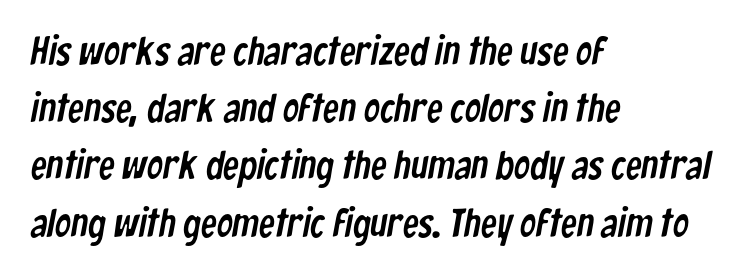
The image shows 40 px condensed sans-serif type; set left-aligned, normal line spacing (1.43x), normal letter spacing, not underlined; low stroke contrast and a medium x-height.
